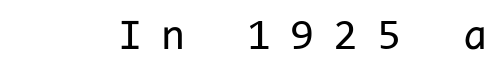
{"serif": "no", "italic": "no", "bold": "no", "weight": "regular", "width": "normal", "stroke_contrast": "low", "x_height": "medium", "monospaced": "yes", "underline": "no", "letter_spacing": "wide", "letter_spacing_em": 0.43, "glyph_px": 44}
